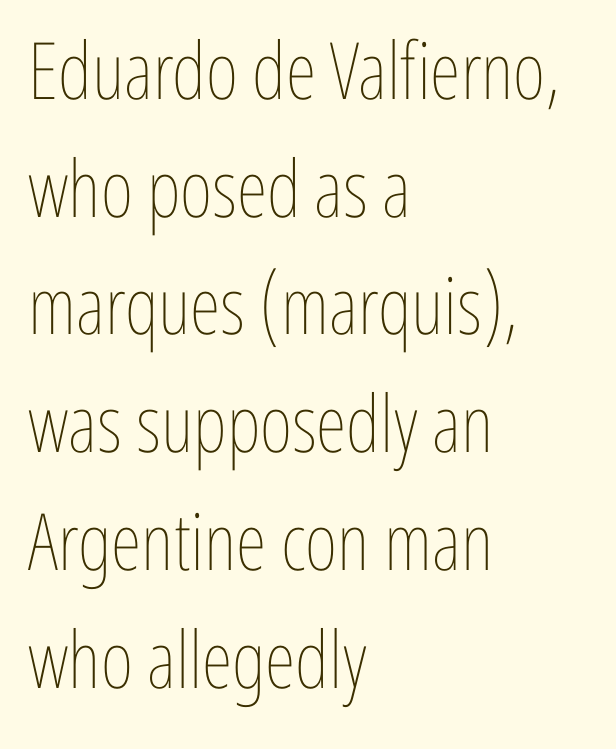
Posture: straight, roman, zero tilt. Line beginnings align vertically; line endings do not. Reading down the column, the eye jumps a familiar distance to each next line. Between one letter and the next there's only the usual sliver of space.
